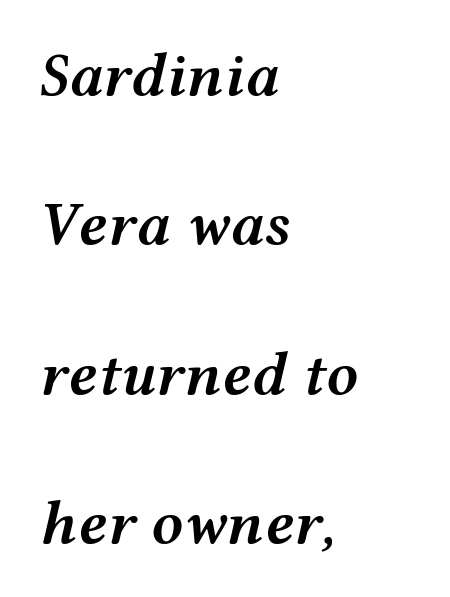
{"italic": "yes", "lean": "right", "slant_degrees": 12, "bold": "semi", "weight": "semibold", "width": "wide", "stroke_contrast": "medium", "x_height": "medium", "monospaced": "no", "underline": "no", "align": "left", "line_spacing": "loose", "line_spacing_ratio": 2.37, "letter_spacing": "normal", "letter_spacing_em": 0.0, "glyph_px": 63}
